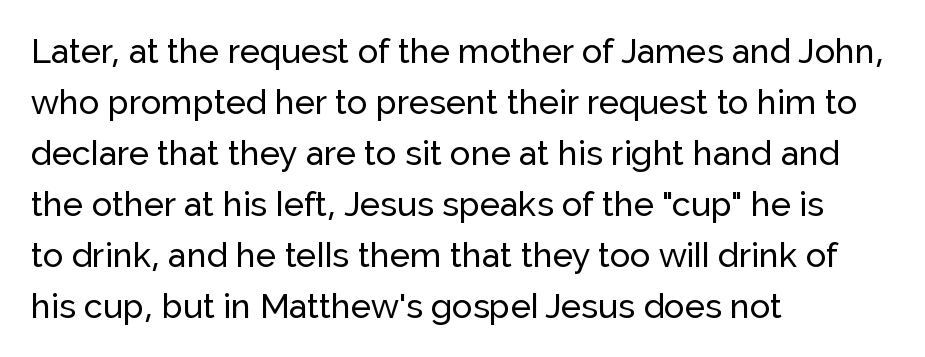
Here the glyphs are tracked normally, forming tight word shapes. Honestly, there is no underline to notice here at all. The typeface chosen for these lines omits serifs. Do the characters align in a grid? No, the font is proportional. Notice how the stems are strictly vertical — no italics here. Notice how descenders clear the ascenders below comfortably — that's standard leading.
